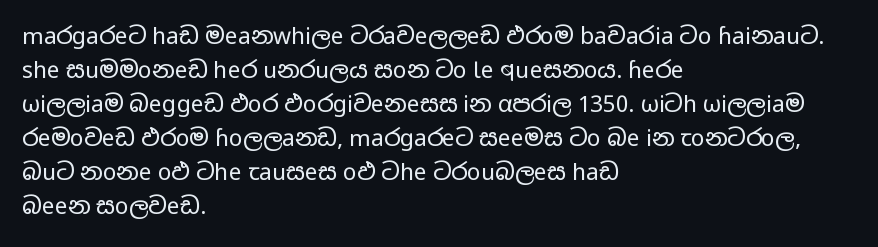
The type sits square on the baseline with zero lean. Stem width sits at or under what a default text font uses. Horizontally, the lines are justified to the leading edge only. This sample keeps an unexceptional amount of space between lines. The space beneath each line is pristine and unruled. There is no visible air inserted between adjacent glyphs.
